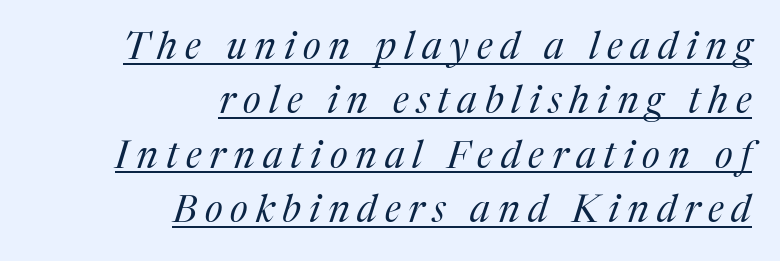
On a weight scale, this lands at 450 or below. Type style note: has serifs. Proportional: the letters do not fall into vertical columns. A rule runs beneath these lines of type. Someone cranked the tracking dial way up on this one. The rendering anchors every line to the right-hand side.
